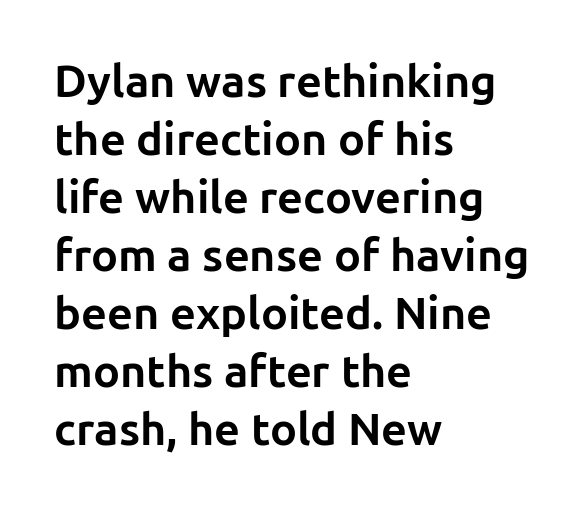
{"serif": "no", "italic": "no", "bold": "yes", "weight": "bold", "width": "normal", "stroke_contrast": "low", "x_height": "medium", "monospaced": "no", "underline": "no", "align": "left", "line_spacing": "normal", "line_spacing_ratio": 1.29, "letter_spacing": "normal", "letter_spacing_em": 0.0, "glyph_px": 45}
